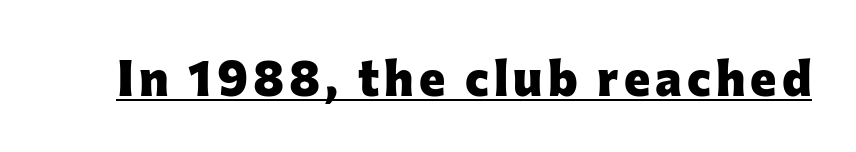
Q: Is the text bold? A: Yes.
Q: Is the text italic (slanted)? A: No, it is upright.
Q: Is the typeface a serif or a sans-serif typeface? A: Sans-serif.
Q: Is the text underlined? A: Yes.
Q: Width (condensed, normal, or wide)? A: Normal.
Q: Stroke contrast? A: Low.
Q: x-height? A: Medium.
Q: Monospaced? A: No.
